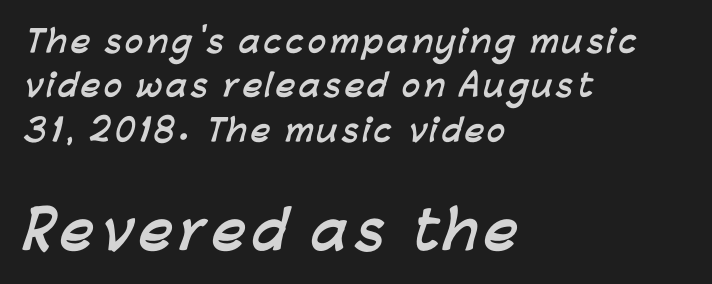
{"serif": "no", "bold": "yes", "weight": "semibold", "width": "normal", "stroke_contrast": "low", "x_height": "medium", "monospaced": "no", "underline": "no", "align": "left", "line_spacing": "normal", "line_spacing_ratio": 1.48, "larger_block": "second", "size_ratio": 1.73, "glyph_px": 52}
